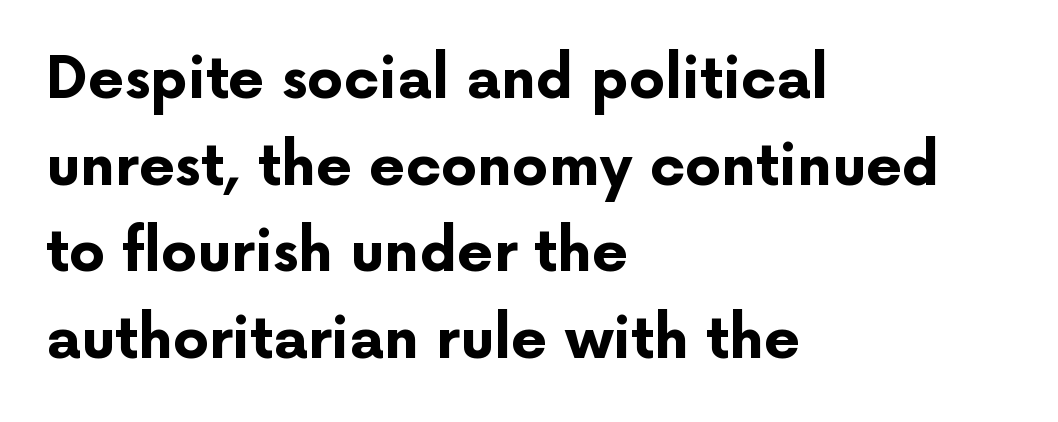
Heavy-handed strokes throughout: this text is bold. Notice how the stems are strictly vertical — no italics here. Anything drawn beneath the words? Only blank space. Serifs: no, the terminals of the letterforms are clean.
